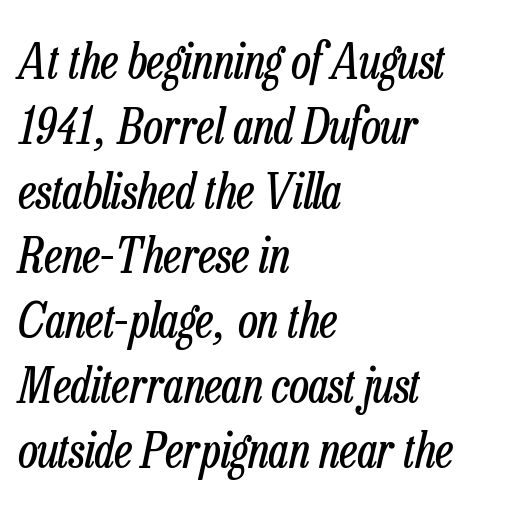
Q: Is the text bold? A: No.
Q: Is the text italic (slanted)? A: Yes, it leans right by about 13 degrees.
Q: Is the text underlined? A: No.
Q: How is the paragraph aligned? A: Left-aligned.
Q: Is the spacing between letters normal or unusually wide? A: Normal.
Q: Is the spacing between lines tight, normal or loose? A: Normal.
Q: Width (condensed, normal, or wide)? A: Condensed.
Q: Stroke contrast? A: Low.
Q: x-height? A: Medium.
Q: Monospaced? A: No.
